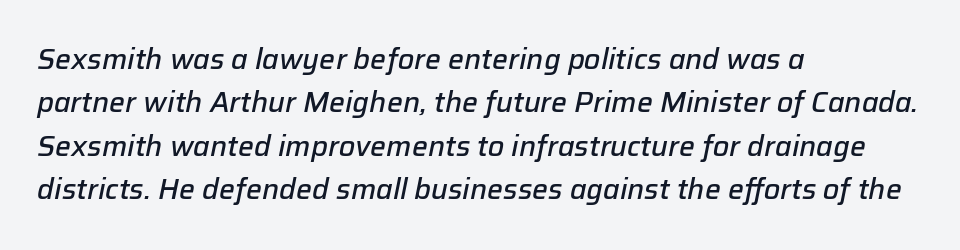
The image shows 28 px semibold type, italic (leaning right); set left-aligned, normal line spacing (1.55x), normal letter spacing, not underlined; low stroke contrast and a medium x-height.
